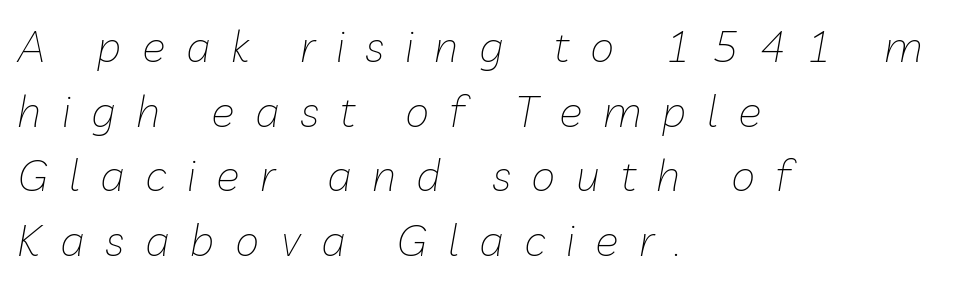
{"italic": "yes", "lean": "right", "slant_degrees": 10, "bold": "no", "weight": "thin", "width": "normal", "stroke_contrast": "low", "x_height": "medium", "monospaced": "no", "underline": "no", "align": "left", "line_spacing": "normal", "line_spacing_ratio": 1.47, "letter_spacing": "wide", "letter_spacing_em": 0.47, "glyph_px": 44}
